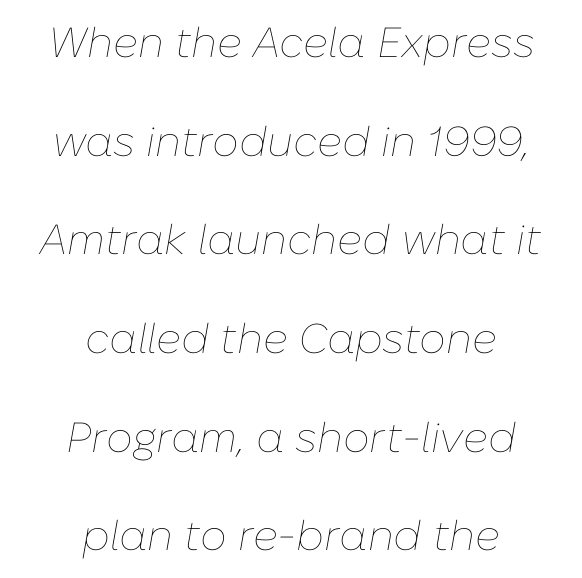
Q: Is the text bold? A: No.
Q: Is the text italic (slanted)? A: Yes, it leans right by about 10 degrees.
Q: Is the text underlined? A: No.
Q: How is the paragraph aligned? A: Centered.
Q: Is the spacing between letters normal or unusually wide? A: Normal.
Q: Is the spacing between lines tight, normal or loose? A: Loose.
Q: Width (condensed, normal, or wide)? A: Normal.
Q: Stroke contrast? A: Low.
Q: x-height? A: Medium.
Q: Monospaced? A: No.
